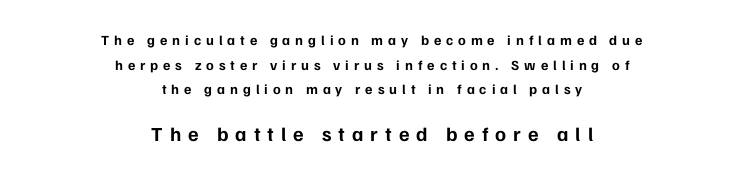
{"italic": "no", "bold": "yes", "underline": "no", "align": "center", "line_spacing_ratio": 1.76, "letter_spacing": "wide", "letter_spacing_em": 0.35, "larger_block": "second", "size_ratio": 1.43, "glyph_px": 20}
